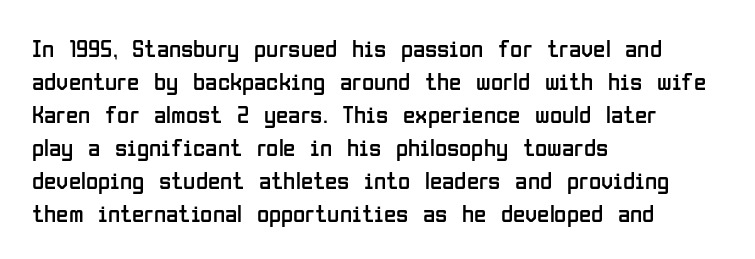
The image shows 25 px text type, upright; set left-aligned, normal line spacing (1.32x), normal letter spacing, not underlined.
